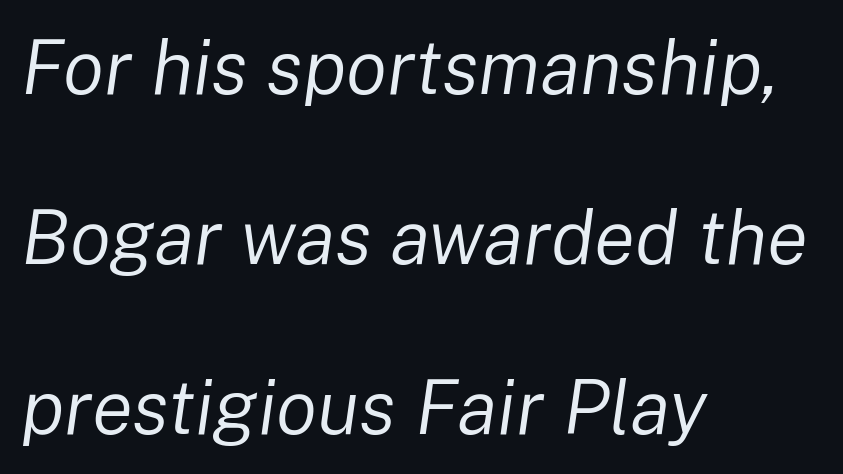
{"italic": "yes", "lean": "right", "slant_degrees": 8, "bold": "no", "weight": "regular", "width": "normal", "stroke_contrast": "low", "x_height": "medium", "monospaced": "no", "underline": "no", "align": "left", "line_spacing": "loose", "line_spacing_ratio": 2.24, "letter_spacing": "normal", "letter_spacing_em": 0.0, "glyph_px": 76}
